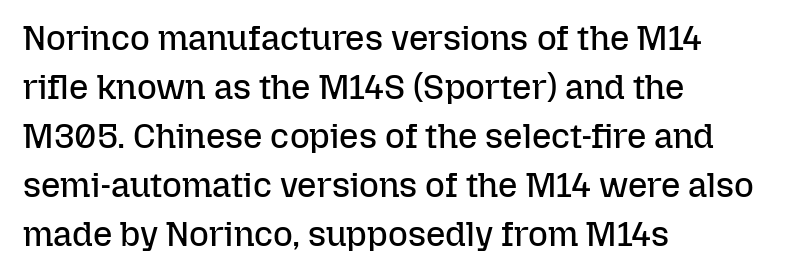
Posture: upright roman. Interline gaps are of average width in this sample. Weight class: somewhere from thin through regular. One-word summary of the alignment: left.
